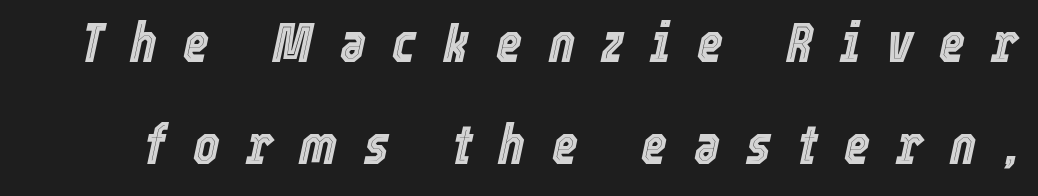
Spacing verdict: proportional, widths tailored to each character. The lettering tilts uniformly, giving the passage an italic look. Underline: absent. Tracking value appears strongly positive — letters spread wide.
